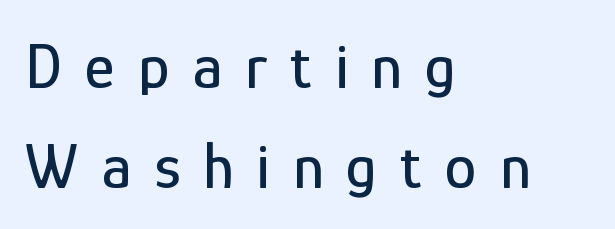
Q: Is the text italic (slanted)? A: No, it is upright.
Q: Is the typeface a serif or a sans-serif typeface? A: Sans-serif.
Q: Is the text underlined? A: No.
Q: How is the paragraph aligned? A: Left-aligned.
Q: Is the spacing between letters normal or unusually wide? A: Unusually wide.
Q: Is the spacing between lines tight, normal or loose? A: Normal.
Q: Width (condensed, normal, or wide)? A: Condensed.
Q: Stroke contrast? A: Low.
Q: x-height? A: Medium.
Q: Monospaced? A: No.
